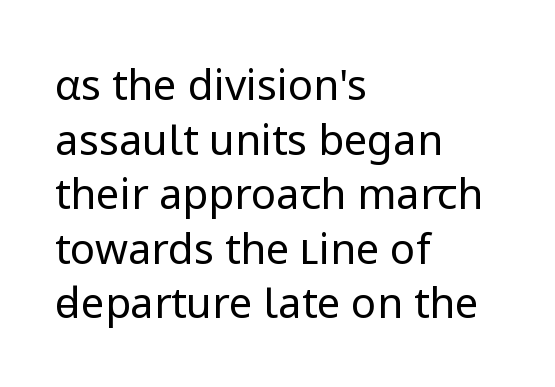
{"serif": "no", "italic": "no", "bold": "no", "weight": "regular", "width": "normal", "stroke_contrast": "low", "x_height": "medium", "monospaced": "no", "underline": "no", "align": "left", "line_spacing": "normal", "line_spacing_ratio": 1.3, "letter_spacing": "normal", "letter_spacing_em": 0.0, "glyph_px": 42}
